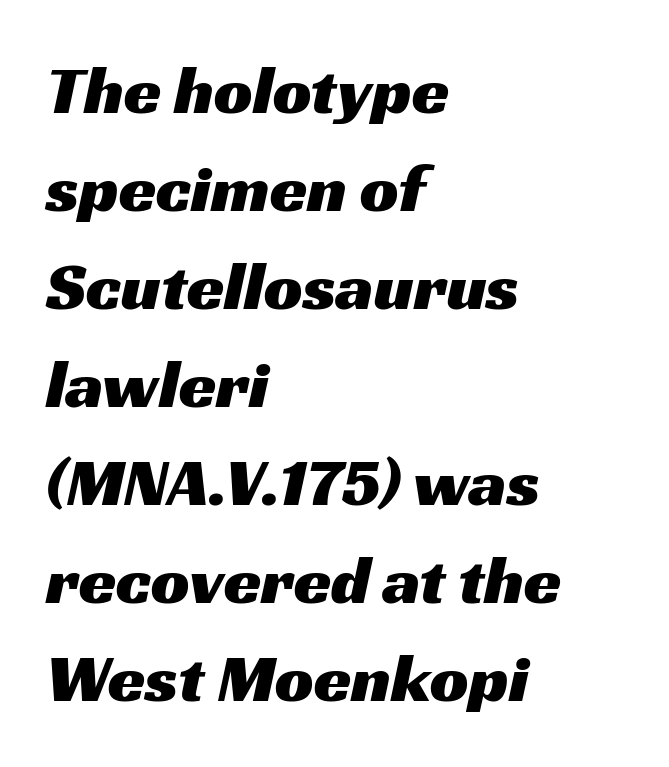
{"serif": "no", "width": "wide", "stroke_contrast": "medium", "x_height": "medium", "monospaced": "no", "underline": "no", "align": "left", "line_spacing": "normal", "line_spacing_ratio": 1.44, "letter_spacing": "normal", "letter_spacing_em": 0.0, "glyph_px": 68}
